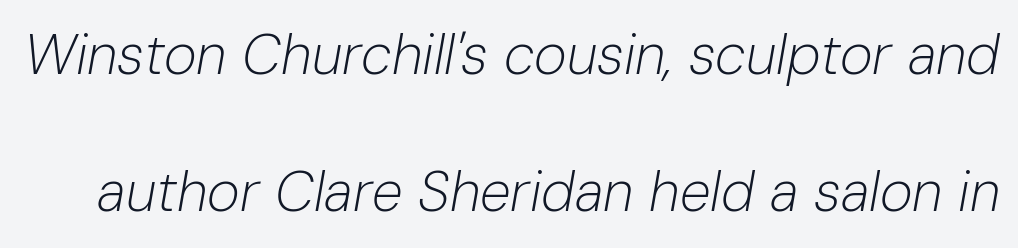
Q: Is the text bold? A: No.
Q: Is the text italic (slanted)? A: Yes, it leans right by about 10 degrees.
Q: Is the text underlined? A: No.
Q: Is the spacing between letters normal or unusually wide? A: Normal.
Q: Is the spacing between lines tight, normal or loose? A: Loose.
Q: Width (condensed, normal, or wide)? A: Normal.
Q: Stroke contrast? A: Low.
Q: x-height? A: Medium.
Q: Monospaced? A: No.
